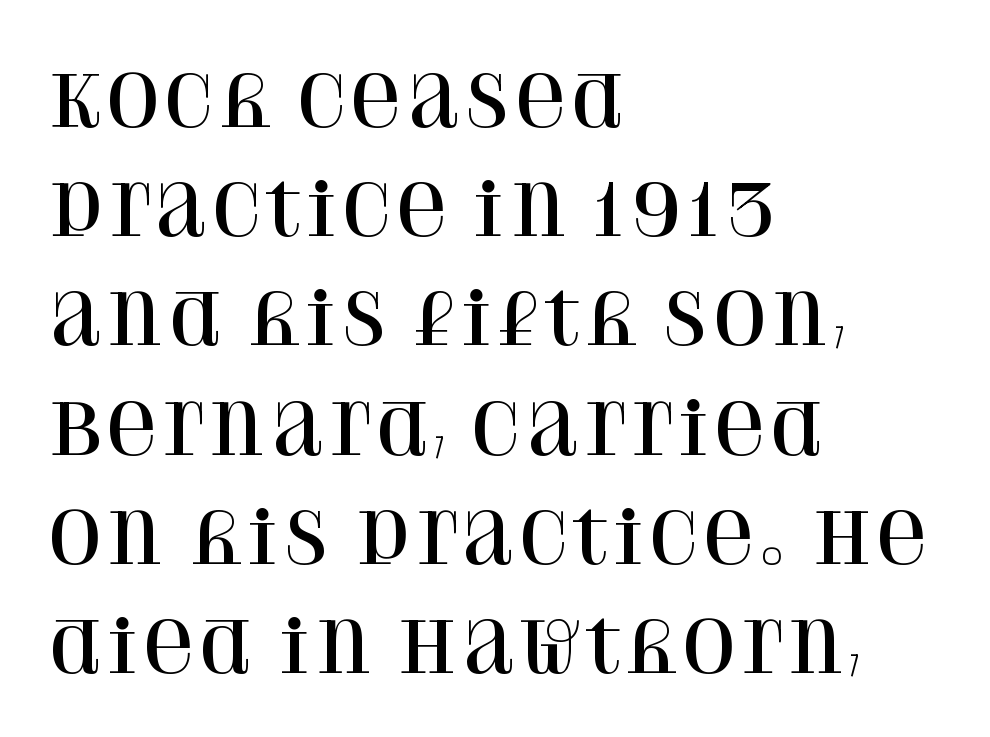
{"serif": "yes", "italic": "no", "width": "normal", "stroke_contrast": "high", "x_height": "large", "monospaced": "no", "underline": "no", "align": "left", "line_spacing": "normal", "line_spacing_ratio": 1.56, "letter_spacing": "normal", "letter_spacing_em": 0.0, "glyph_px": 70}
